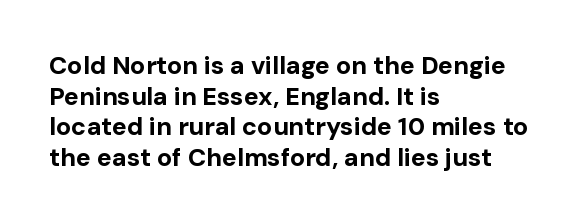
The image shows 25 px bold type, upright; set left-aligned, line spacing 1.23x, normal letter spacing, not underlined.
